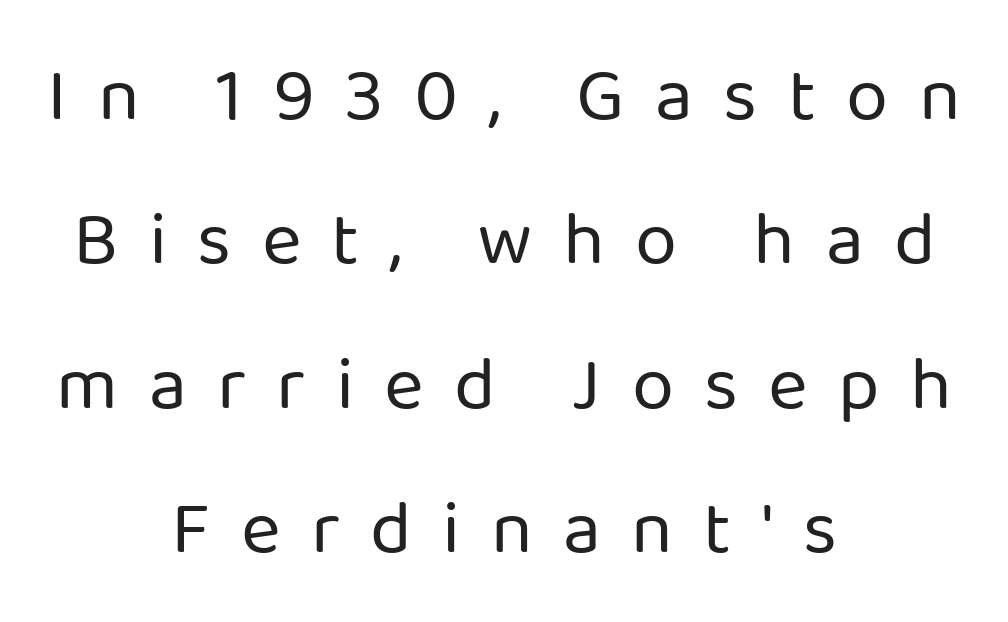
The image shows 76 px regular-weight sans-serif type, upright; set centered, loose line spacing (1.9x), unusually wide letter spacing (+0.4 em), not underlined; low stroke contrast and a medium x-height.
